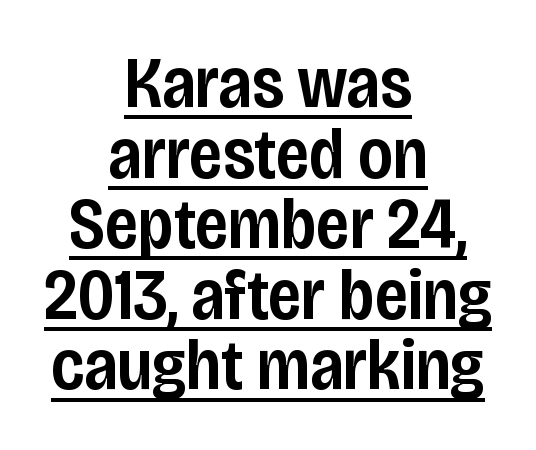
{"serif": "no", "italic": "no", "bold": "semi", "weight": "semibold", "width": "condensed", "stroke_contrast": "low", "x_height": "large", "monospaced": "no", "underline": "yes", "align": "center", "line_spacing": "tight", "line_spacing_ratio": 0.98, "letter_spacing": "normal", "letter_spacing_em": 0.0, "glyph_px": 72}
